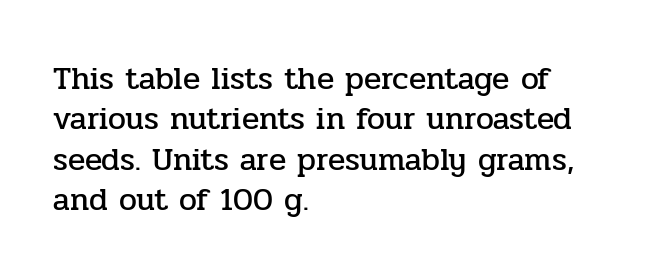
Q: Is the text italic (slanted)? A: No, it is upright.
Q: Is the typeface a serif or a sans-serif typeface? A: Serif.
Q: Is the text underlined? A: No.
Q: How is the paragraph aligned? A: Left-aligned.
Q: Is the spacing between letters normal or unusually wide? A: Normal.
Q: Is the spacing between lines tight, normal or loose? A: Normal.
Q: Width (condensed, normal, or wide)? A: Normal.
Q: Stroke contrast? A: Low.
Q: x-height? A: Medium.
Q: Monospaced? A: No.
